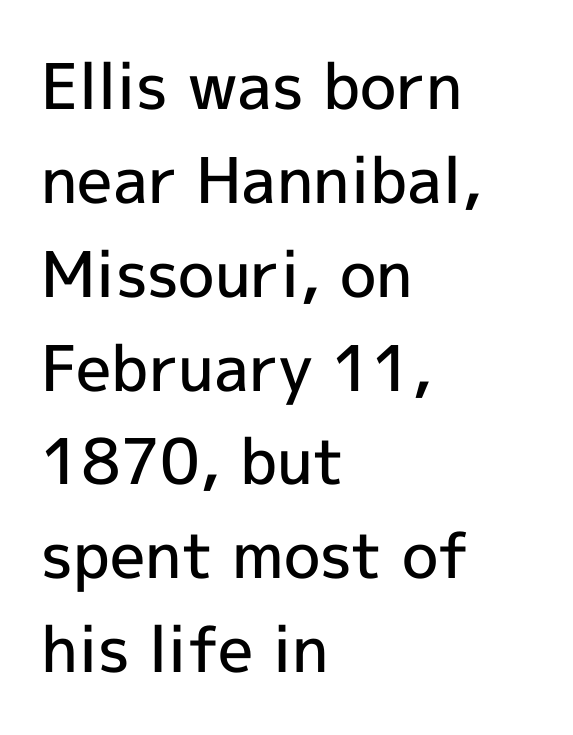
{"serif": "no", "italic": "no", "bold": "semi", "weight": "semibold", "width": "normal", "x_height": "medium", "monospaced": "no", "underline": "no", "align": "left", "line_spacing": "normal", "line_spacing_ratio": 1.49, "letter_spacing": "normal", "letter_spacing_em": 0.0, "glyph_px": 63}
